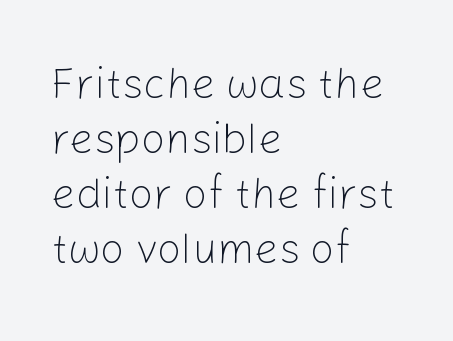
Q: Is the text bold? A: No.
Q: Is the text italic (slanted)? A: No, it is upright.
Q: Is the typeface a serif or a sans-serif typeface? A: Sans-serif.
Q: Is the text underlined? A: No.
Q: How is the paragraph aligned? A: Left-aligned.
Q: Is the spacing between letters normal or unusually wide? A: Normal.
Q: Is the spacing between lines tight, normal or loose? A: Normal.
Q: Width (condensed, normal, or wide)? A: Normal.
Q: Stroke contrast? A: Low.
Q: x-height? A: Medium.
Q: Monospaced? A: No.
